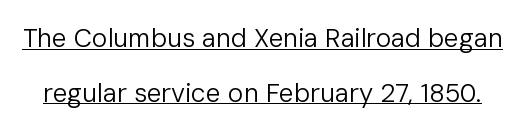
Q: Is the text bold? A: No.
Q: Is the text italic (slanted)? A: No, it is upright.
Q: Is the text underlined? A: Yes.
Q: Is the spacing between letters normal or unusually wide? A: Normal.
Q: Is the spacing between lines tight, normal or loose? A: Loose.
